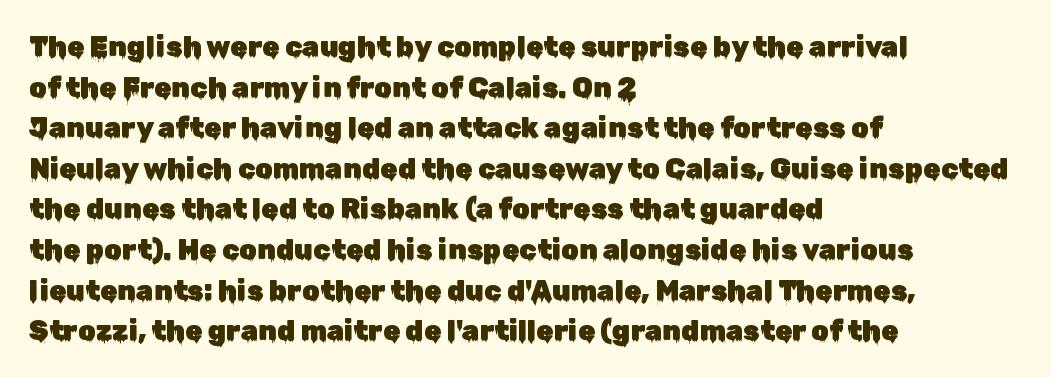
The image shows 28 px sans-serif type, upright; set left-aligned, normal line spacing (1.45x), normal letter spacing, not underlined; low stroke contrast and a medium x-height.
